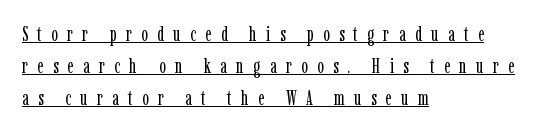
The image shows 20 px text type, upright; set left-aligned, normal line spacing (1.61x), unusually wide letter spacing (+0.46 em), underlined.
